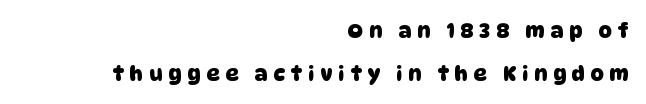
Underline: absent. Students, this is bold: see how much ink each stroke carries. The lines are quadded right. This block would shrink considerably if given ordinary leading; it's expanded now. Substantial extra tracking has been applied to these lines.
